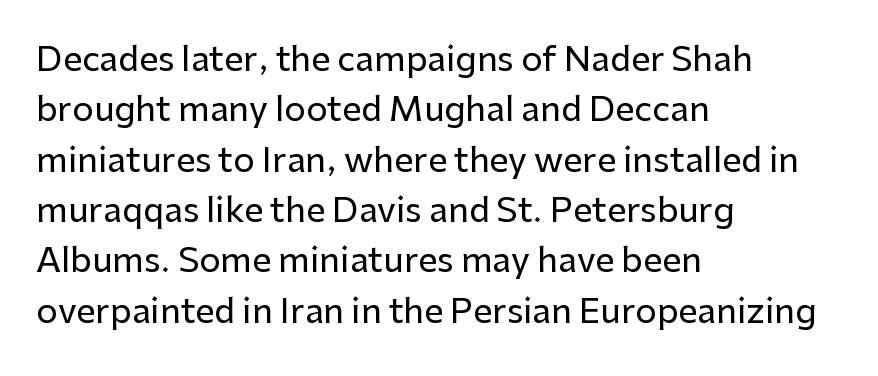
Q: Is the text italic (slanted)? A: No, it is upright.
Q: Is the typeface a serif or a sans-serif typeface? A: Sans-serif.
Q: Is the text underlined? A: No.
Q: How is the paragraph aligned? A: Left-aligned.
Q: Is the spacing between letters normal or unusually wide? A: Normal.
Q: Is the spacing between lines tight, normal or loose? A: Normal.
Q: Width (condensed, normal, or wide)? A: Normal.
Q: Stroke contrast? A: Low.
Q: x-height? A: Medium.
Q: Monospaced? A: No.
